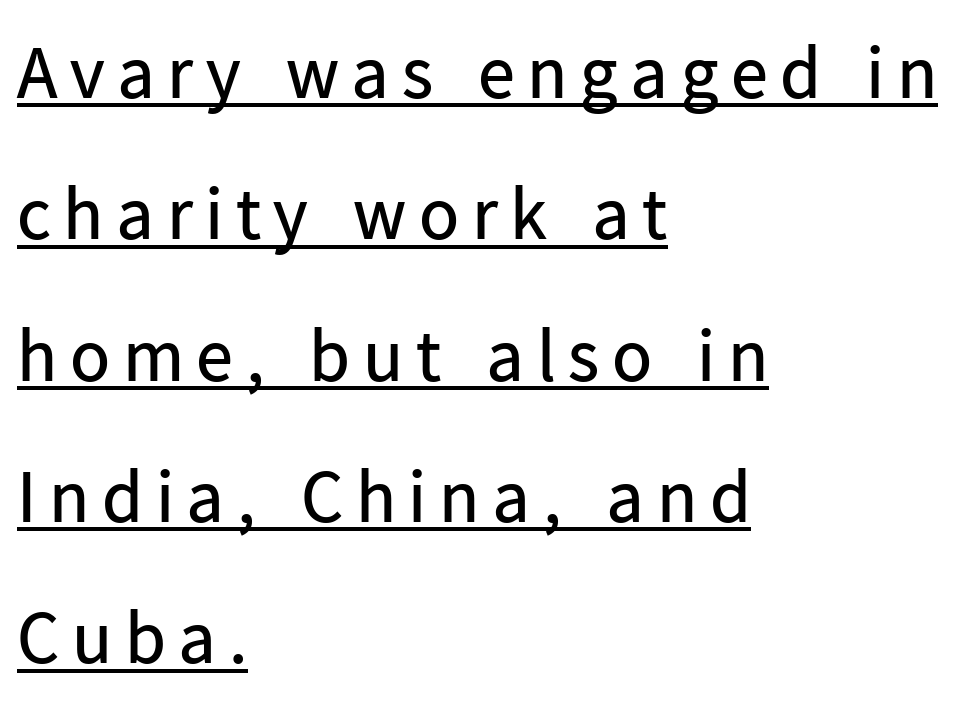
The image shows 74 px regular-weight sans-serif type, upright; set left-aligned, loose line spacing (1.91x), underlined; low stroke contrast and a medium x-height.
